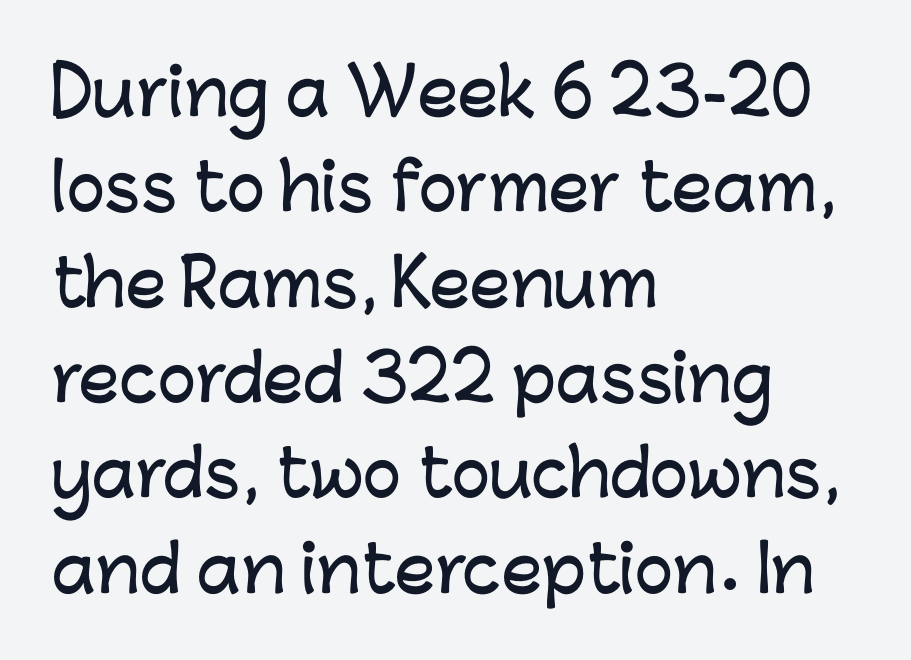
The image shows 64 px sans-serif type, upright; set left-aligned, normal line spacing (1.49x), normal letter spacing, not underlined; low stroke contrast and a medium x-height.
